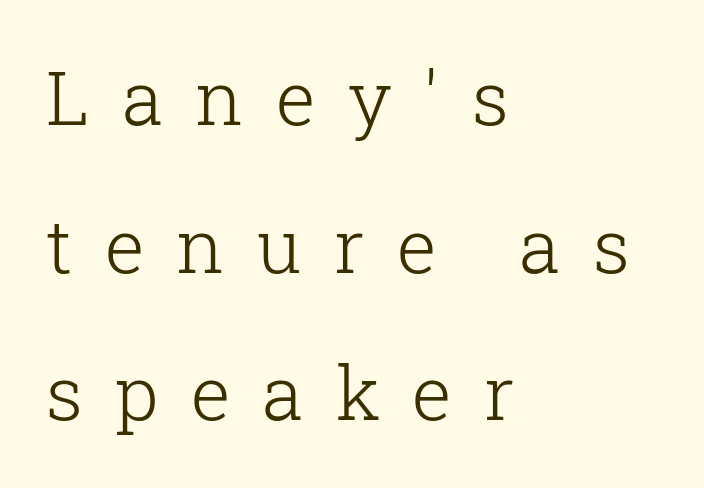
Q: Is the text bold? A: No.
Q: Is the text italic (slanted)? A: No, it is upright.
Q: Is the typeface a serif or a sans-serif typeface? A: Serif.
Q: Is the text underlined? A: No.
Q: How is the paragraph aligned? A: Left-aligned.
Q: Is the spacing between letters normal or unusually wide? A: Unusually wide.
Q: Is the spacing between lines tight, normal or loose? A: Loose.
Q: Width (condensed, normal, or wide)? A: Normal.
Q: Stroke contrast? A: Low.
Q: x-height? A: Medium.
Q: Monospaced? A: No.
